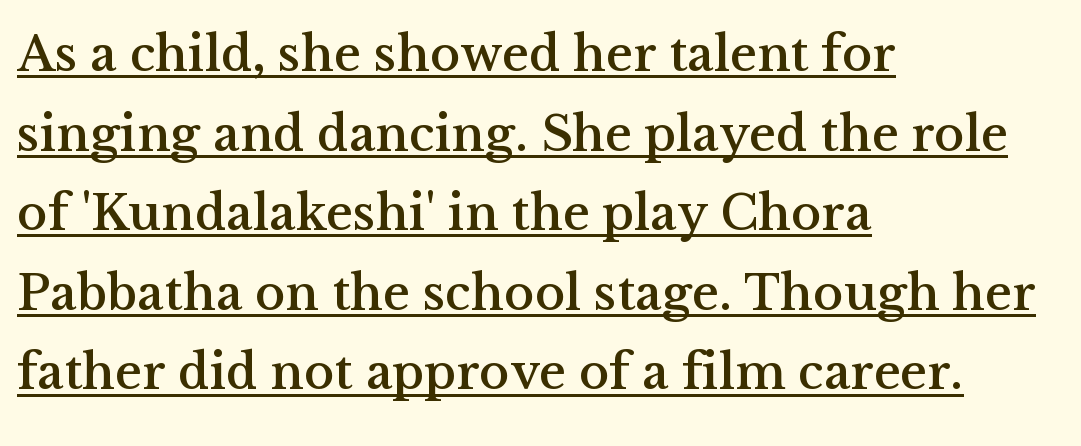
{"serif": "yes", "italic": "no", "width": "normal", "stroke_contrast": "medium", "x_height": "medium", "monospaced": "no", "underline": "yes", "align": "left", "line_spacing": "normal", "line_spacing_ratio": 1.56, "letter_spacing": "normal", "letter_spacing_em": 0.0, "glyph_px": 51}
